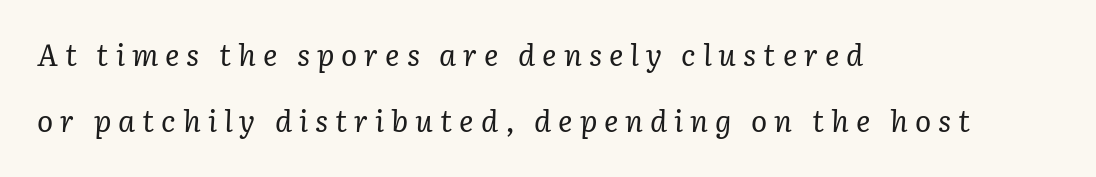
{"serif": "yes", "italic": "yes", "lean": "right", "slant_degrees": 3, "bold": "no", "weight": "regular", "width": "normal", "stroke_contrast": "low", "x_height": "medium", "monospaced": "no", "underline": "no", "align": "left", "line_spacing": "loose", "line_spacing_ratio": 2.2, "letter_spacing": "wide", "letter_spacing_em": 0.23, "glyph_px": 30}
